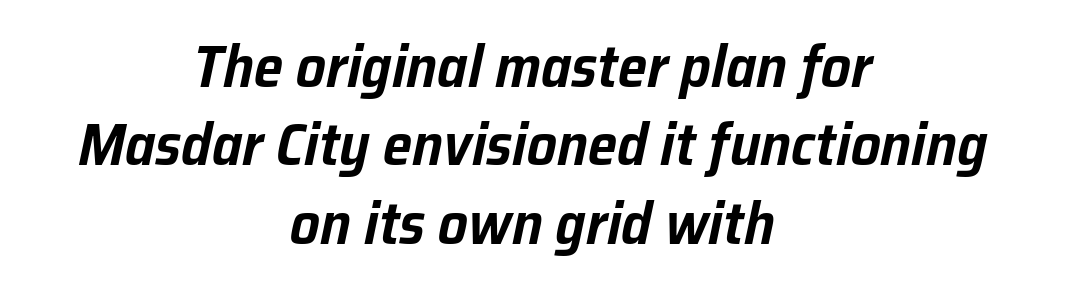
Compared with a flush-left layout, this one balances lines on the center instead. Glyph-to-glyph distance matches everyday printed text. Proportional: the letters do not fall into vertical columns. Descenders hang freely into open space. This is oblique type, the kind used for emphasis or titles.
